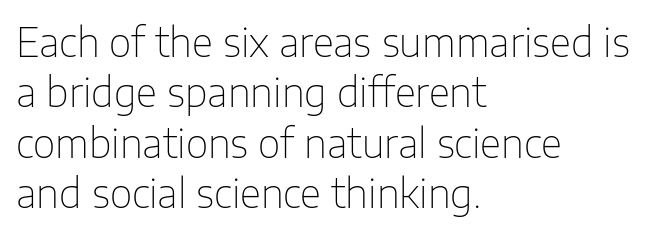
The image shows 39 px thin sans-serif type, upright; set left-aligned, normal line spacing (1.29x), normal letter spacing, not underlined; low stroke contrast and a medium x-height.
